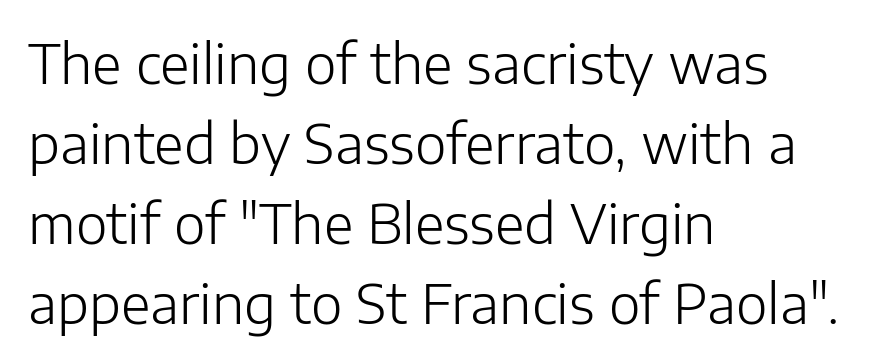
The image shows 54 px light sans-serif type, upright; set left-aligned, normal line spacing (1.48x), normal letter spacing, not underlined; low stroke contrast and a medium x-height.
